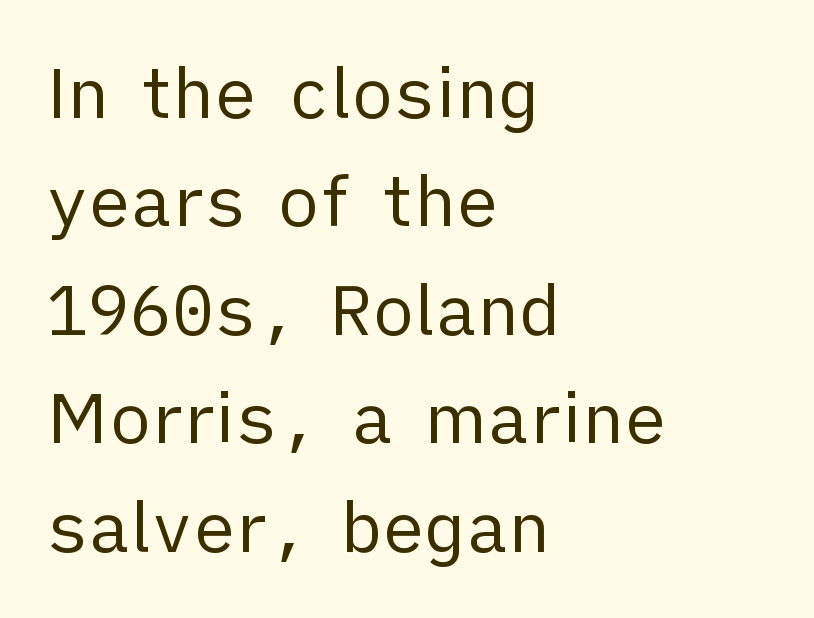
{"serif": "no", "italic": "no", "bold": "no", "weight": "regular", "width": "normal", "stroke_contrast": "low", "x_height": "medium", "monospaced": "no", "underline": "no", "align": "left", "line_spacing": "normal", "line_spacing_ratio": 1.55, "letter_spacing": "normal", "letter_spacing_em": 0.0, "glyph_px": 70}
